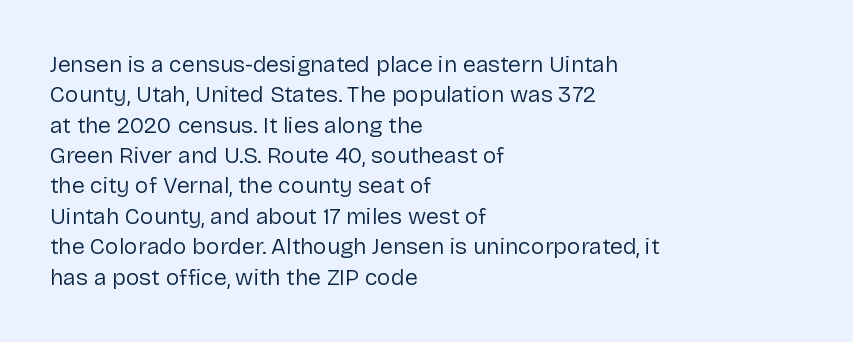
Q: Is the text bold? A: No.
Q: Is the text italic (slanted)? A: No, it is upright.
Q: Is the text underlined? A: No.
Q: How is the paragraph aligned? A: Left-aligned.
Q: Is the spacing between letters normal or unusually wide? A: Normal.
Q: Is the spacing between lines tight, normal or loose? A: Normal.
